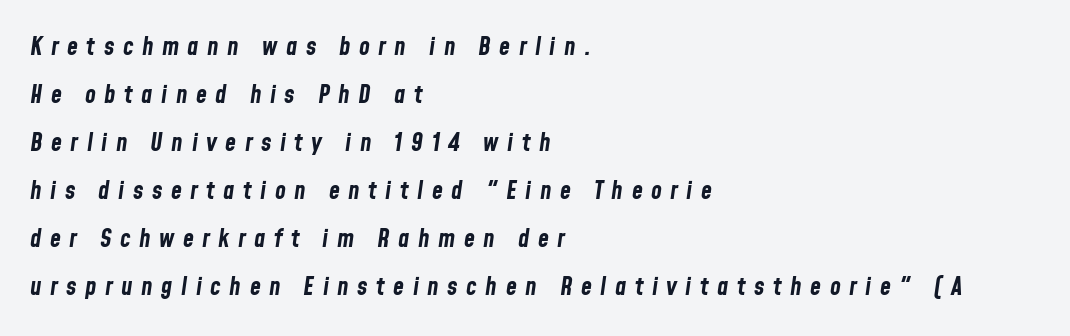
The image shows 25 px bold type, italic (leaning right); set left-aligned, loose line spacing (1.92x), unusually wide letter spacing (+0.34 em), not underlined.
